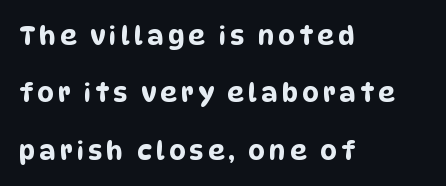
{"underline": "no", "align": "left", "line_spacing": "loose", "line_spacing_ratio": 2.21, "glyph_px": 26}
